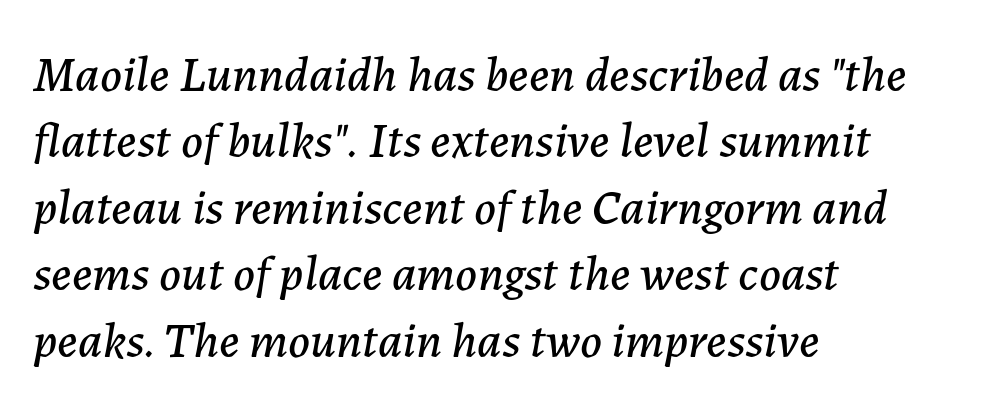
A typesetter would call this proportional, since set widths differ per character. The passage shown has conventional tracking throughout. You can tell it's italic because the verticals aren't actually vertical. Compared with a centered layout, this one pins lines to the left instead. Any mark beneath the type? The region is blank. Students, observe: this is what conventionally led text looks like.
